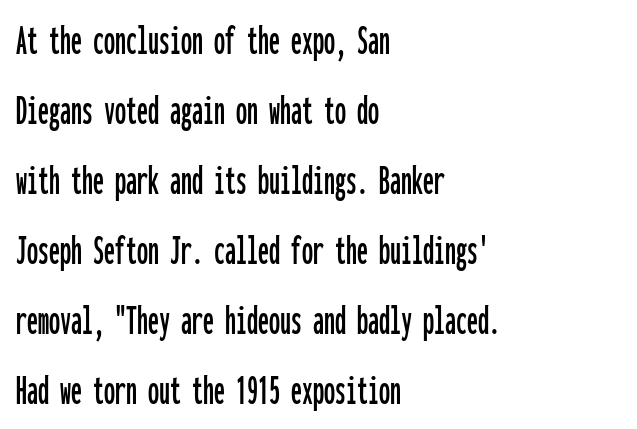
{"serif": "no", "italic": "no", "width": "condensed", "stroke_contrast": "low", "x_height": "medium", "monospaced": "yes", "underline": "no", "align": "left", "line_spacing": "normal", "line_spacing_ratio": 1.59, "letter_spacing": "normal", "letter_spacing_em": 0.0, "glyph_px": 44}
